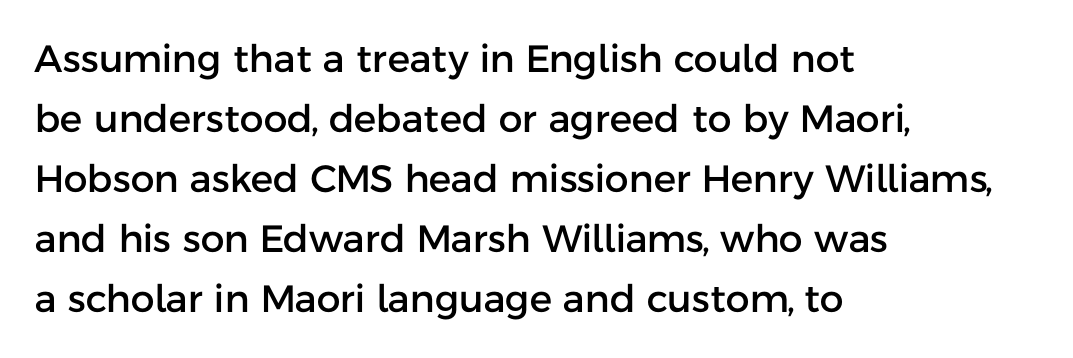
The designer went with a sans here, leaving each stem footless. Horizontal bands of white between lines are of average thickness. A typesetter would call this proportional, since set widths differ per character. A student would call this left alignment; a typographer would say flush left, rag right. Honestly, the letter spacing is just normal — you wouldn't notice it.
